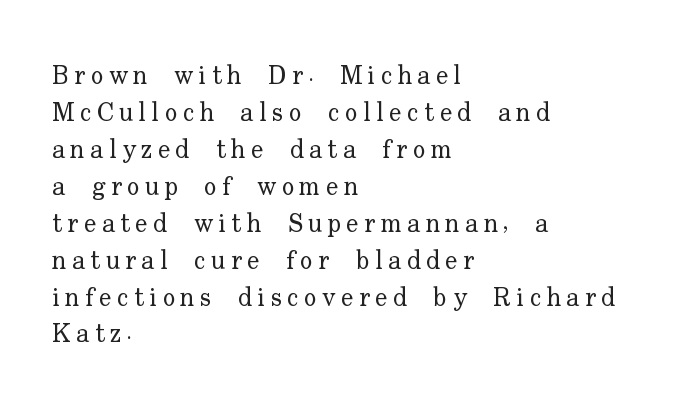
The image shows 26 px text type, upright; set left-aligned, normal line spacing (1.42x), unusually wide letter spacing (+0.21 em), not underlined.
